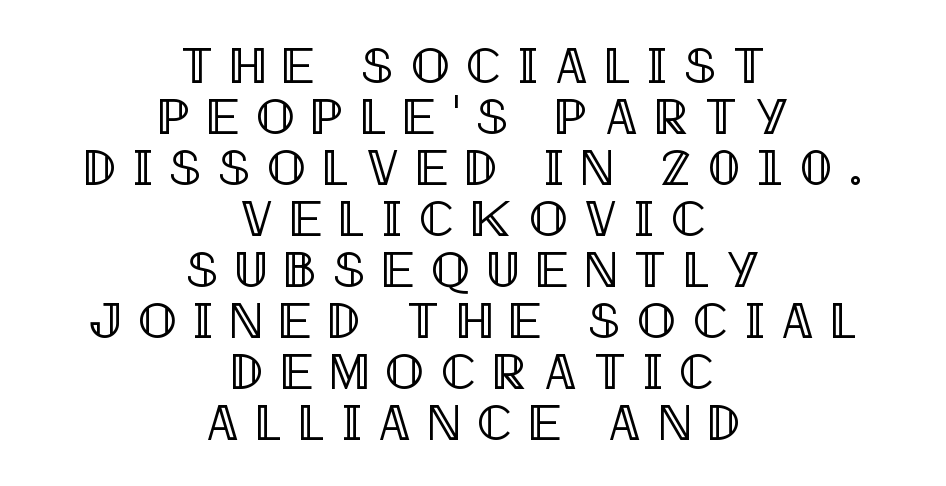
Q: Is the text italic (slanted)? A: No, it is upright.
Q: Is the text underlined? A: No.
Q: How is the paragraph aligned? A: Centered.
Q: Is the spacing between letters normal or unusually wide? A: Unusually wide.
Q: Is the spacing between lines tight, normal or loose? A: Tight.
Q: Width (condensed, normal, or wide)? A: Condensed.
Q: x-height? A: Large.
Q: Monospaced? A: No.
